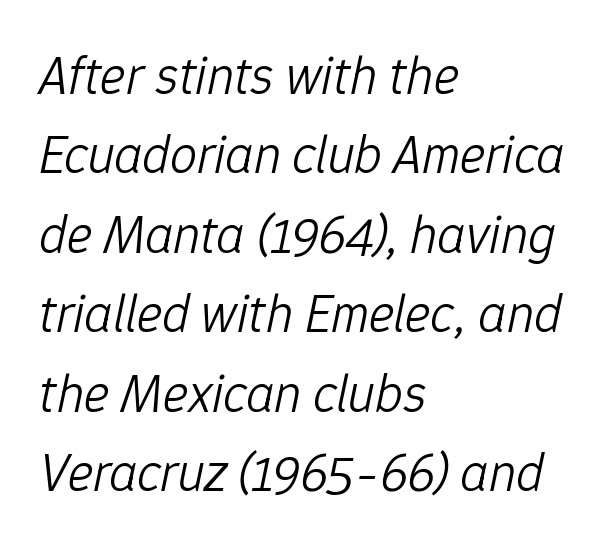
Summary of vertical rhythm: regular, with standard interline spacing. No extra tracking has been applied to these lines. Check under the words: just untouched page. Does the copy run flush right? No — it runs flush left. The whole block is typeset with a tilt.
